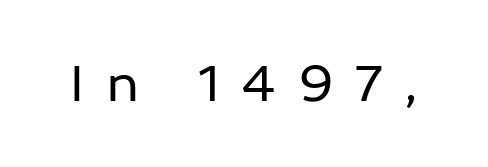
{"serif": "no", "italic": "no", "bold": "no", "weight": "regular", "width": "normal", "stroke_contrast": "low", "x_height": "medium", "monospaced": "no", "underline": "no", "letter_spacing": "wide", "letter_spacing_em": 0.43, "glyph_px": 51}
